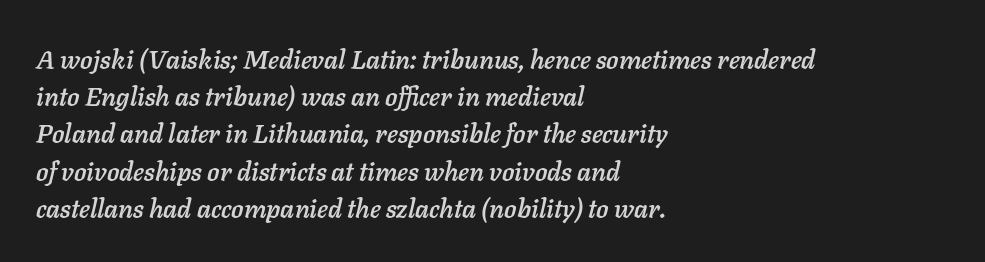
Q: Is the text italic (slanted)? A: Yes, it leans right by about 11 degrees.
Q: Is the text underlined? A: No.
Q: How is the paragraph aligned? A: Left-aligned.
Q: Is the spacing between letters normal or unusually wide? A: Normal.
Q: Is the spacing between lines tight, normal or loose? A: Normal.
